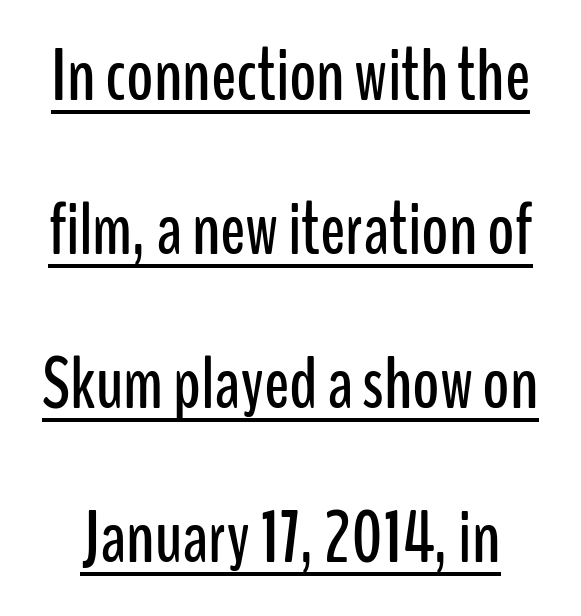
The image shows 74 px condensed sans-serif type, upright; set loose line spacing (2.08x), normal letter spacing, underlined; low stroke contrast and a medium x-height.
